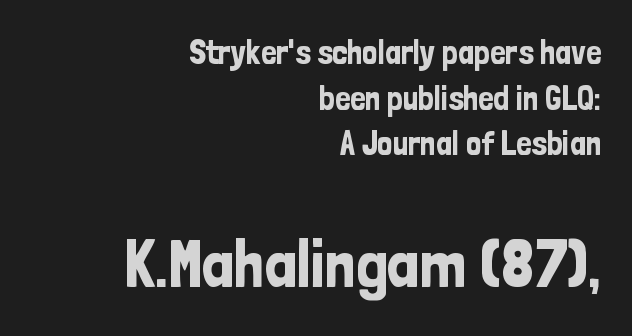
Caption: standard tracking, unaltered. Note the varied advance widths — an 'i' is clearly narrower than an 'm'. Any mark beneath the type? The region is blank. Which chunk is bigger? The second one — the bottom block dwarfs the top.
